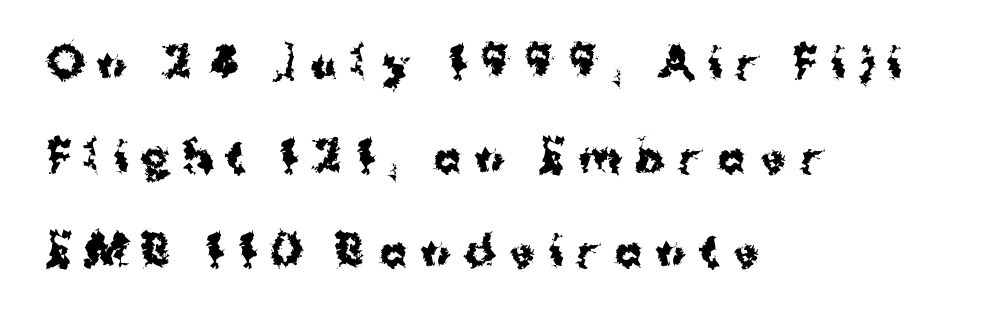
The image shows 41 px bold sans-serif type, upright; set left-aligned, loose line spacing (2.29x), unusually wide letter spacing (+0.35 em), not underlined; medium stroke contrast and a medium x-height.
